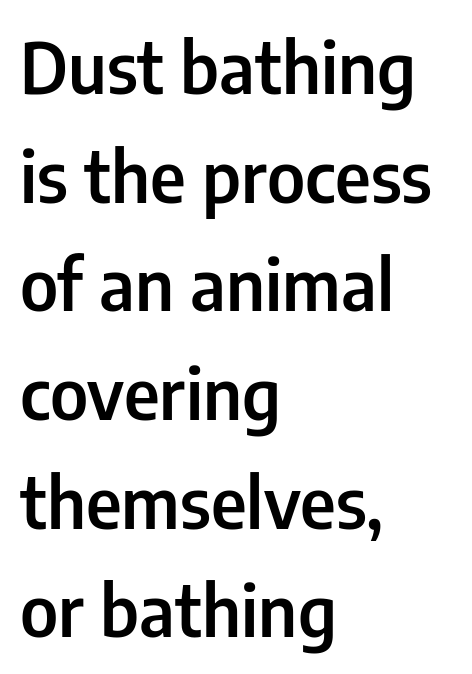
{"serif": "no", "italic": "no", "bold": "semi", "weight": "semibold", "width": "condensed", "stroke_contrast": "low", "x_height": "medium", "monospaced": "no", "underline": "no", "align": "left", "line_spacing": "normal", "line_spacing_ratio": 1.53, "letter_spacing": "normal", "letter_spacing_em": 0.0, "glyph_px": 71}
